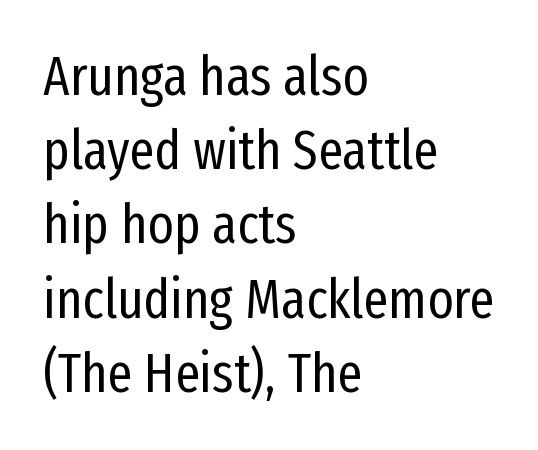
Descenders hang freely into open space. What stands out about the letter spacing? Nothing — it is the standard amount. Every row of glyphs begins at an identical x-position on the left. Rendered with straight, roman letterforms. No feet cap the strokes, marking this as sans-serif type. Baseline-to-baseline distance is the conventional proportion of letter height.
